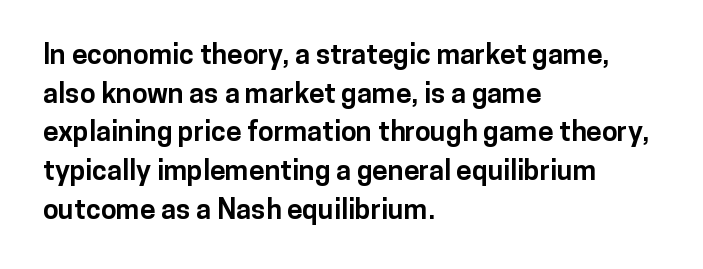
Q: Is the text bold? A: Yes.
Q: Is the text italic (slanted)? A: No, it is upright.
Q: Is the typeface a serif or a sans-serif typeface? A: Sans-serif.
Q: Is the text underlined? A: No.
Q: How is the paragraph aligned? A: Left-aligned.
Q: Is the spacing between letters normal or unusually wide? A: Normal.
Q: Is the spacing between lines tight, normal or loose? A: Normal.
Q: Width (condensed, normal, or wide)? A: Normal.
Q: Stroke contrast? A: Low.
Q: x-height? A: Medium.
Q: Monospaced? A: No.
